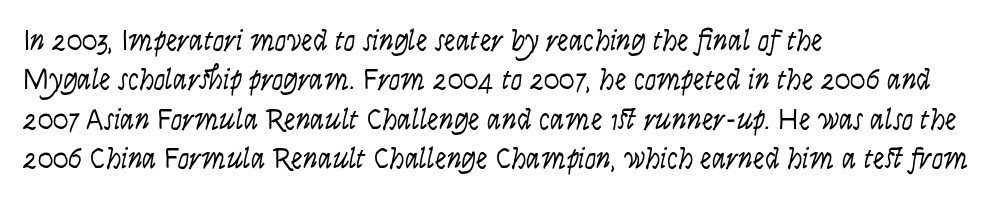
Q: Is the text bold? A: No.
Q: Is the text italic (slanted)? A: Yes.
Q: Is the typeface a serif or a sans-serif typeface? A: Sans-serif.
Q: Is the text underlined? A: No.
Q: How is the paragraph aligned? A: Left-aligned.
Q: Is the spacing between letters normal or unusually wide? A: Normal.
Q: Is the spacing between lines tight, normal or loose? A: Normal.
Q: Width (condensed, normal, or wide)? A: Condensed.
Q: Stroke contrast? A: Low.
Q: x-height? A: Large.
Q: Monospaced? A: No.
